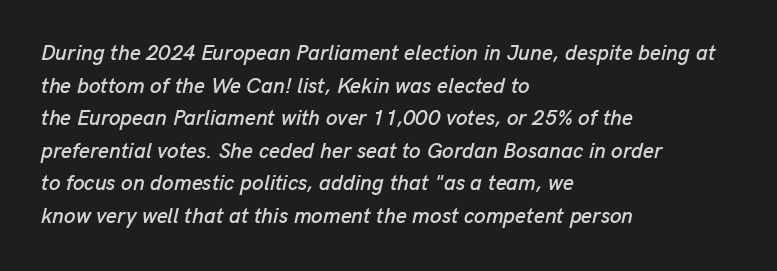
The rag falls on the right side of this text block. Glance below the letters and you will spot only blank space. The gaps between neighbouring characters are ordinary and unremarkable. This sample keeps an unexceptional amount of space between lines. Is the type slanted? Yes — the strokes lean at a clear angle.
